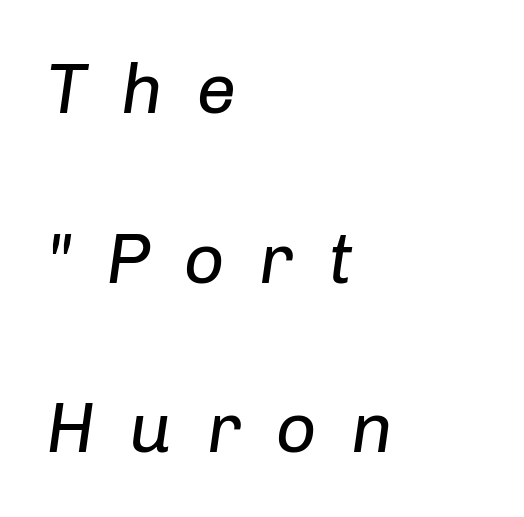
The space directly below the letters is spotless. The face used here is rendered with a markedly widened letterfit. Style check: oblique. Stroke mass is kept to a normal reading level or below.
